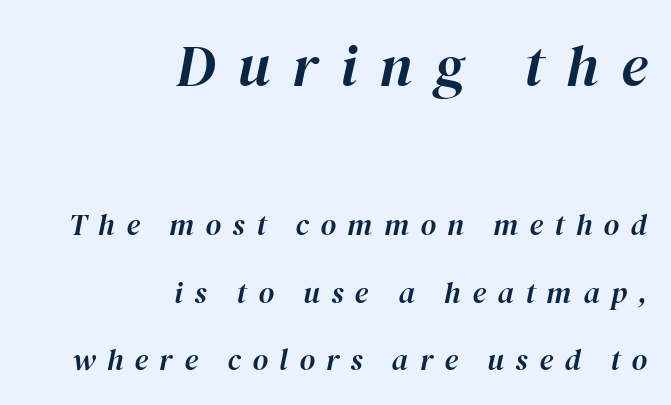
Q: Is the text italic (slanted)? A: Yes, it leans right by about 12 degrees.
Q: Is the text underlined? A: No.
Q: How is the paragraph aligned? A: Right-aligned.
Q: Is the spacing between letters normal or unusually wide? A: Unusually wide.
Q: Is the spacing between lines tight, normal or loose? A: Loose.
Q: Which block of text is set in a larger size, the first (top) or the second (bottom)? A: The first (top) one.
Q: Width (condensed, normal, or wide)? A: Normal.
Q: Stroke contrast? A: High.
Q: x-height? A: Medium.
Q: Monospaced? A: No.
